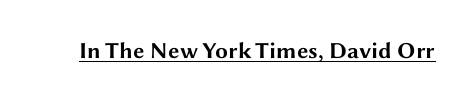
Q: Is the text bold? A: Yes.
Q: Is the text italic (slanted)? A: No, it is upright.
Q: Is the text underlined? A: Yes.
Q: Is the spacing between letters normal or unusually wide? A: Normal.
